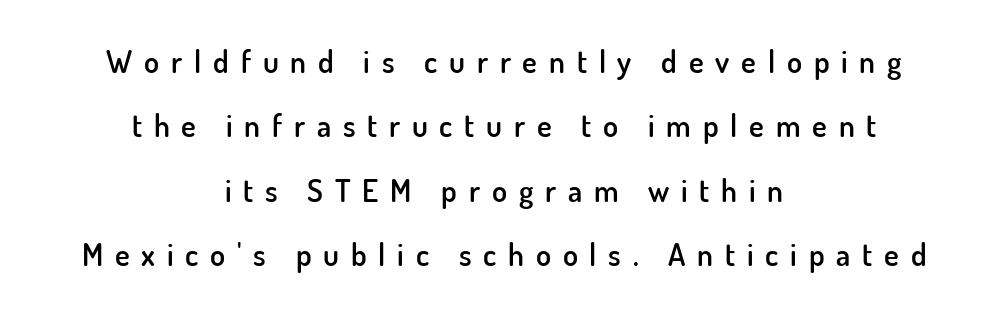
{"serif": "no", "italic": "no", "bold": "semi", "weight": "semibold", "width": "normal", "stroke_contrast": "low", "x_height": "small", "monospaced": "no", "underline": "no", "align": "center", "line_spacing": "loose", "line_spacing_ratio": 2.08, "letter_spacing": "wide", "letter_spacing_em": 0.38, "glyph_px": 31}
